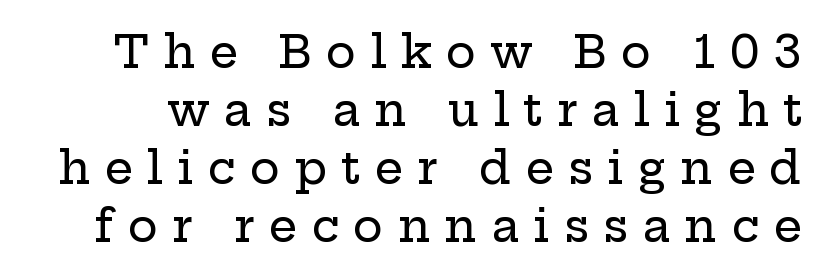
{"serif": "yes", "italic": "no", "width": "wide", "stroke_contrast": "low", "x_height": "medium", "monospaced": "no", "underline": "no", "line_spacing": "normal", "line_spacing_ratio": 1.29, "letter_spacing": "wide", "letter_spacing_em": 0.31, "glyph_px": 45}
